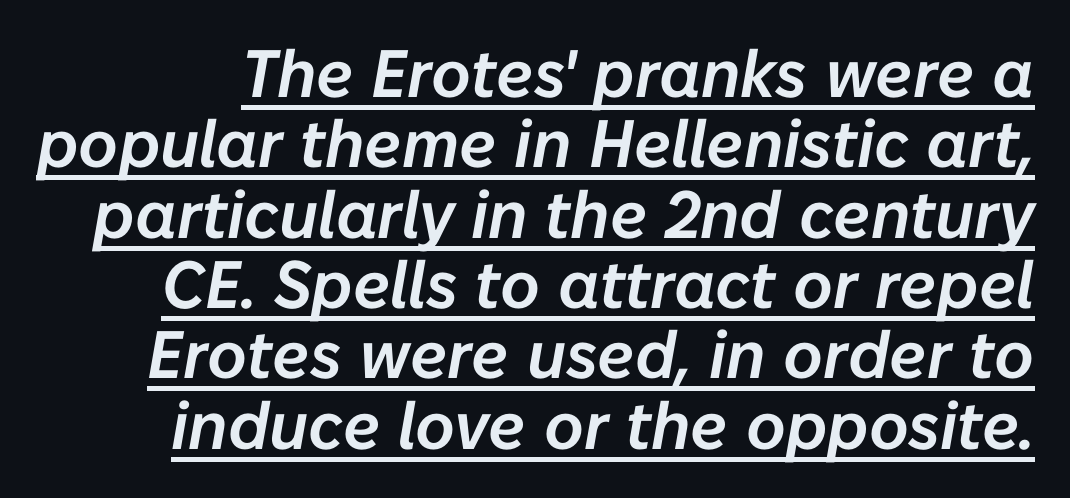
Q: Is the text italic (slanted)? A: Yes, it leans right by about 10 degrees.
Q: Is the text underlined? A: Yes.
Q: Is the spacing between letters normal or unusually wide? A: Normal.
Q: Is the spacing between lines tight, normal or loose? A: Tight.
Q: Width (condensed, normal, or wide)? A: Normal.
Q: Stroke contrast? A: Low.
Q: x-height? A: Medium.
Q: Monospaced? A: No.
